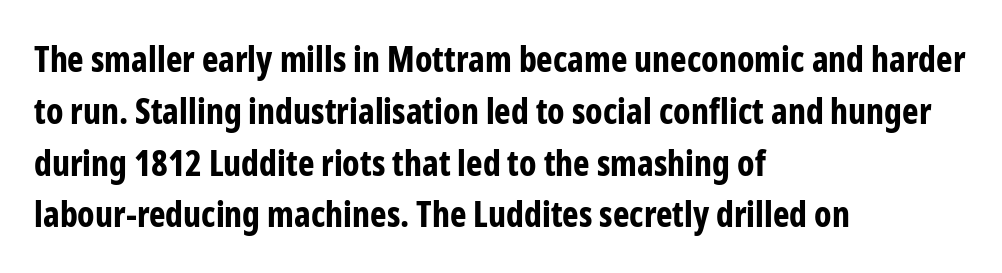
{"serif": "no", "italic": "no", "bold": "yes", "weight": "bold", "width": "condensed", "stroke_contrast": "low", "x_height": "medium", "monospaced": "no", "underline": "no", "align": "left", "line_spacing": "normal", "line_spacing_ratio": 1.48, "letter_spacing": "normal", "letter_spacing_em": 0.0, "glyph_px": 35}
